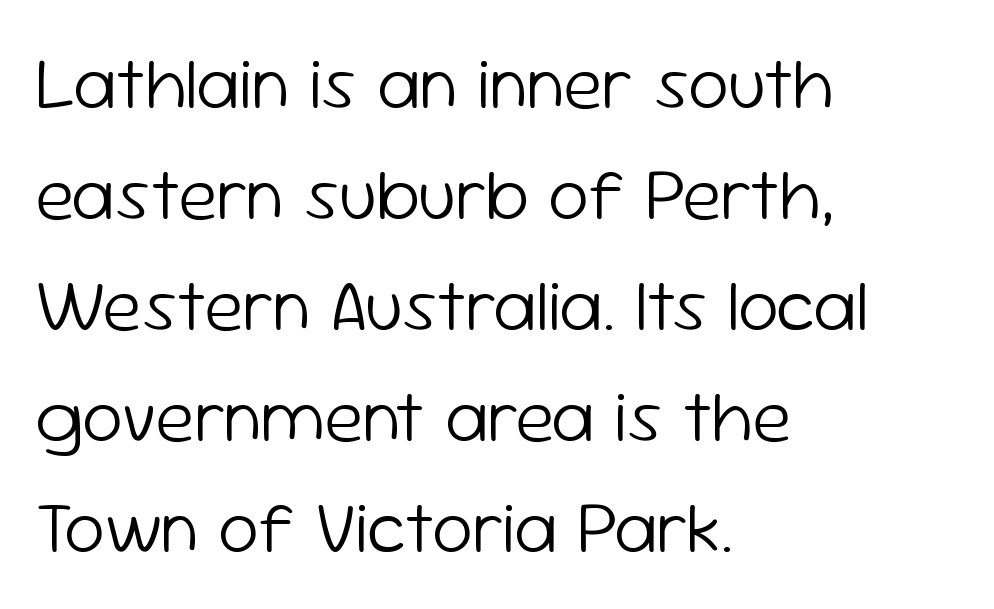
Q: Is the text bold? A: No.
Q: Is the text italic (slanted)? A: No, it is upright.
Q: Is the typeface a serif or a sans-serif typeface? A: Sans-serif.
Q: Is the text underlined? A: No.
Q: How is the paragraph aligned? A: Left-aligned.
Q: Is the spacing between letters normal or unusually wide? A: Normal.
Q: Is the spacing between lines tight, normal or loose? A: Normal.
Q: Width (condensed, normal, or wide)? A: Normal.
Q: Stroke contrast? A: Low.
Q: x-height? A: Medium.
Q: Monospaced? A: No.
